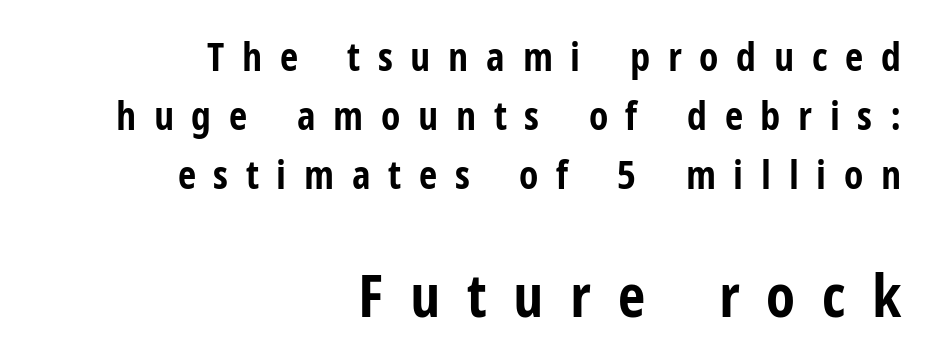
The letters stand straight up with perfectly vertical stems. The gap between lines stays unmarked. The second block has been scaled up relative to the first. Look at the tracking — it's clearly loosened, letters drifting apart. What's the leading like? Ordinary, nothing unusual.
